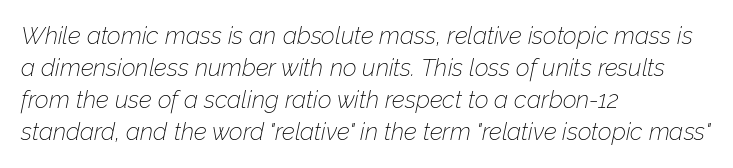
Emphasis-style slanted type is in use. Teacher's note: observe the even left margin — that is flush-left alignment. Check under the words: just untouched page. This is not heavy type; no bold has been used. Standard letterfit; no display-style spreading of the glyphs.
